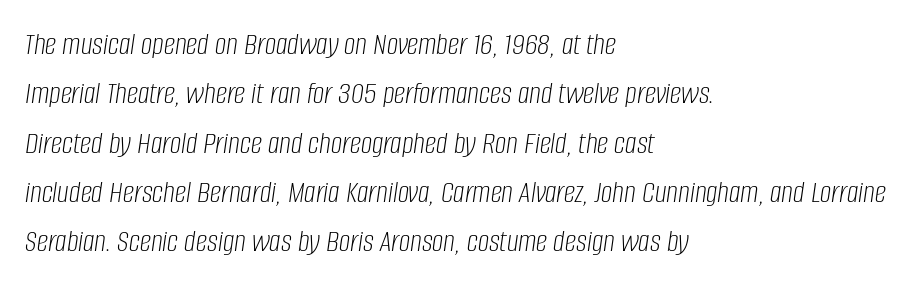
The image shows 32 px light, condensed type, italic (leaning right); set left-aligned, normal line spacing (1.54x), normal letter spacing, not underlined; low stroke contrast and a large x-height.
